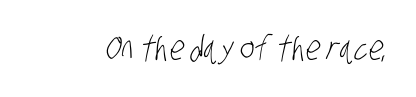
{"serif": "no", "bold": "no", "weight": "light", "width": "condensed", "stroke_contrast": "low", "x_height": "large", "monospaced": "no", "underline": "no", "letter_spacing": "normal", "letter_spacing_em": 0.0, "glyph_px": 34}
